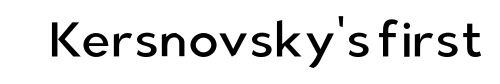
Q: Is the text bold? A: No.
Q: Is the text italic (slanted)? A: No, it is upright.
Q: Is the typeface a serif or a sans-serif typeface? A: Sans-serif.
Q: Is the text underlined? A: No.
Q: Is the spacing between letters normal or unusually wide? A: Normal.
Q: Width (condensed, normal, or wide)? A: Normal.
Q: Stroke contrast? A: Low.
Q: x-height? A: Medium.
Q: Monospaced? A: No.
